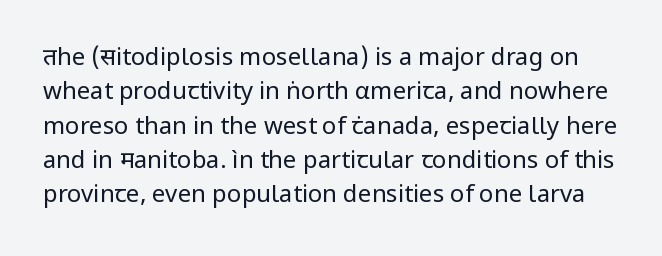
{"italic": "no", "bold": "no", "underline": "no", "line_spacing": "normal", "line_spacing_ratio": 1.43, "letter_spacing": "normal", "letter_spacing_em": 0.0, "glyph_px": 24}
